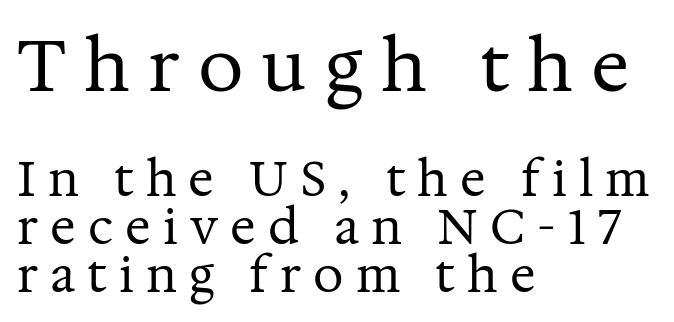
Q: Is the text bold? A: No.
Q: Is the text italic (slanted)? A: No, it is upright.
Q: Is the typeface a serif or a sans-serif typeface? A: Serif.
Q: Is the text underlined? A: No.
Q: How is the paragraph aligned? A: Left-aligned.
Q: Is the spacing between letters normal or unusually wide? A: Unusually wide.
Q: Is the spacing between lines tight, normal or loose? A: Tight.
Q: Which block of text is set in a larger size, the first (top) or the second (bottom)? A: The first (top) one.
Q: Width (condensed, normal, or wide)? A: Normal.
Q: Stroke contrast? A: Medium.
Q: x-height? A: Medium.
Q: Monospaced? A: No.
